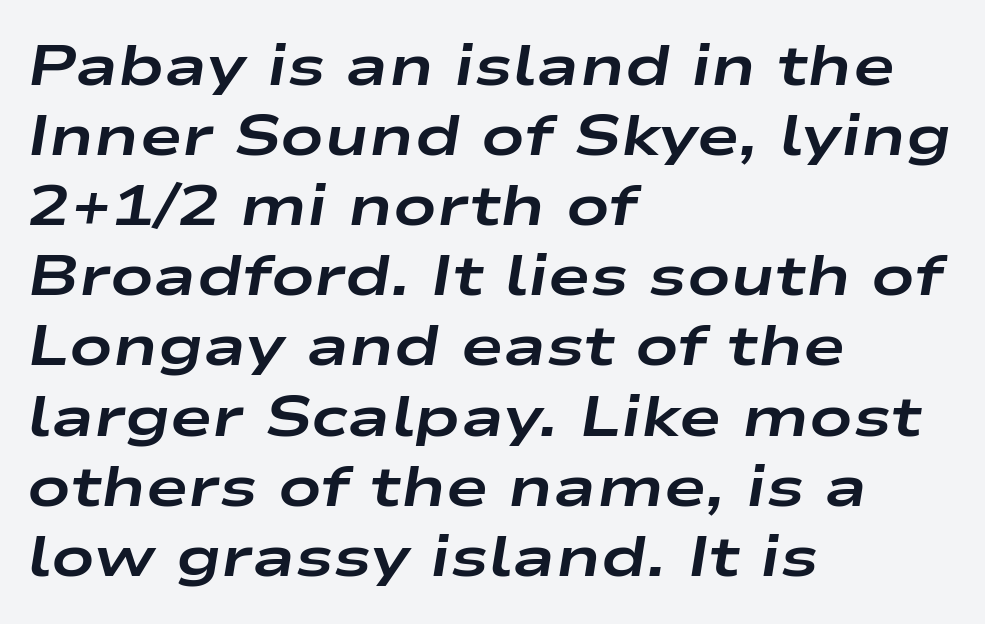
{"italic": "yes", "lean": "right", "slant_degrees": 9, "bold": "yes", "weight": "bold", "width": "wide", "stroke_contrast": "low", "x_height": "medium", "monospaced": "no", "underline": "no", "align": "left", "line_spacing_ratio": 1.23, "letter_spacing": "normal", "letter_spacing_em": 0.0, "glyph_px": 57}
